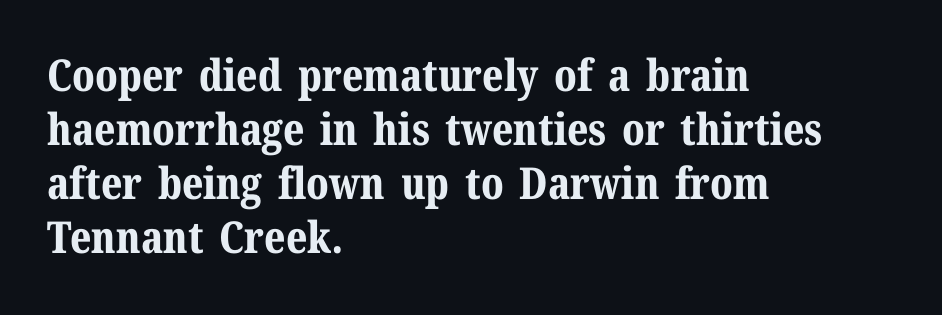
The image shows 44 px bold serif type, upright; set left-aligned, line spacing 1.23x, normal letter spacing, not underlined; medium stroke contrast and a medium x-height.
